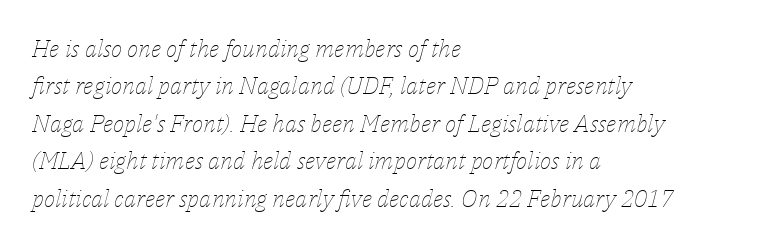
Decoration check: the copy has no underline. Designer's note — italics engaged. Short note: letters normally spaced. Stroke thickness stays within the range of a standard reading face or lighter. Reading down the block, your eye returns to a fixed left position each line.
